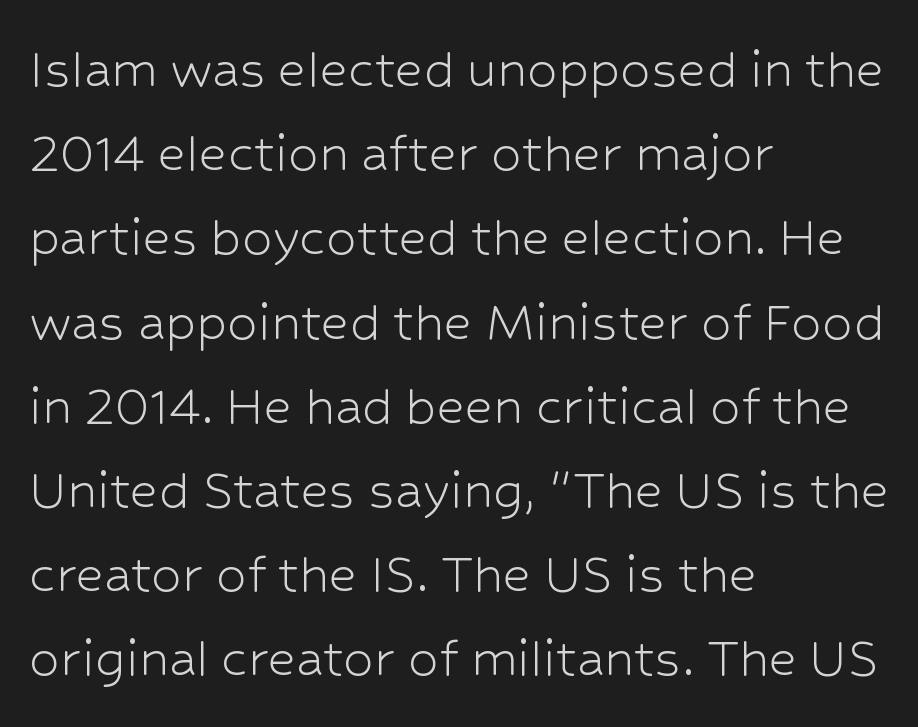
The image shows 61 px light sans-serif type, upright; set left-aligned, normal line spacing (1.38x), normal letter spacing, not underlined; low stroke contrast and a medium x-height.
